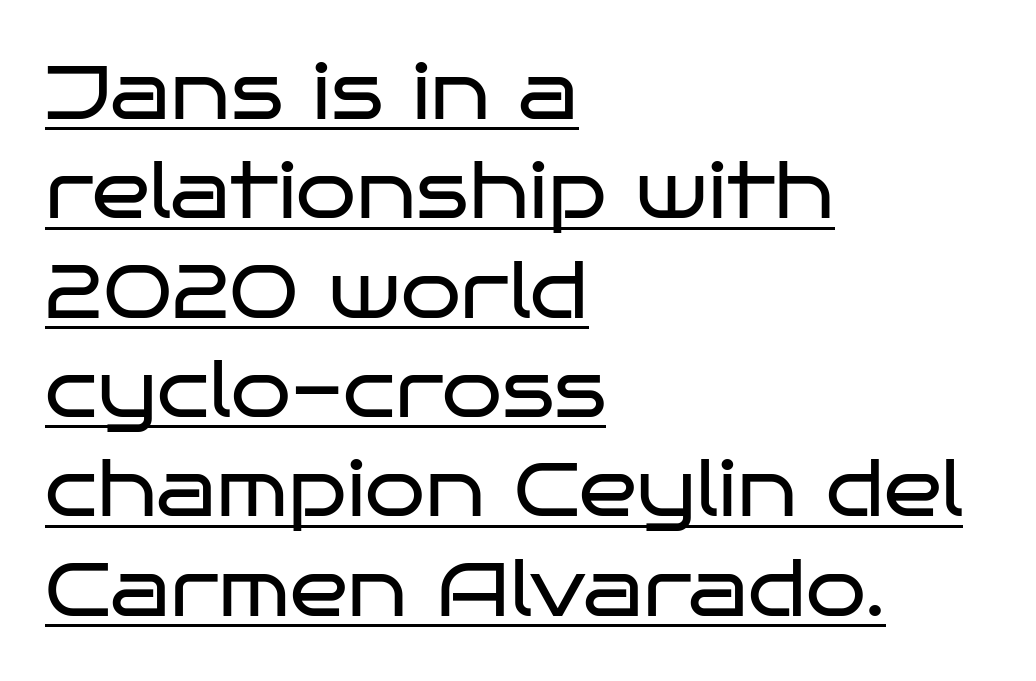
Here the designer chose a conventional face with non-uniform glyph widths. The font is comparable to plain body text, perhaps lighter. A typesetter would call this leading conventional body-copy spacing. Default kerning and tracking; the words read as compact shapes. Is the block centered? No — it sits flush against the left margin.
